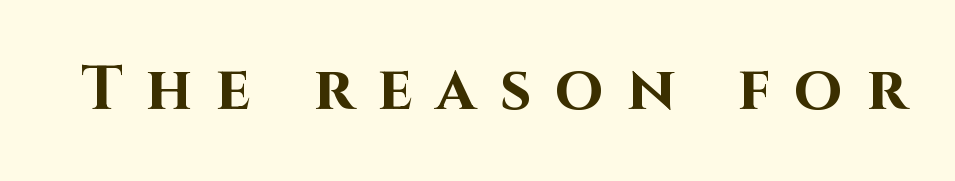
The characters look thick and weighty, a clear bold. Note: no serifs on the glyphs. Spacing verdict: proportional, widths tailored to each character. Notice how the stems are strictly vertical — no italics here.
